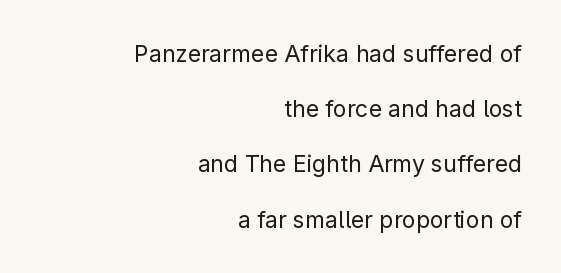
The leading is generous, giving the passage an open texture. Unmarked baselines from the first word to the last. Quick note: not italic, upright. No letter is thick-stroked: the sample isn't bold. This sample is right-justified, so line beginnings fall wherever the words allow.
